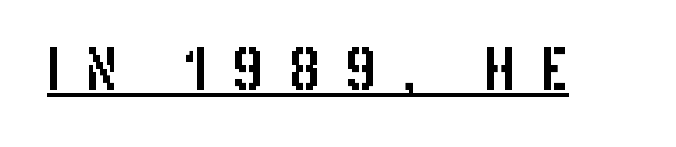
The image shows 56 px condensed sans-serif type, upright; set unusually wide letter spacing (+0.45 em), underlined; low stroke contrast and a large x-height.
